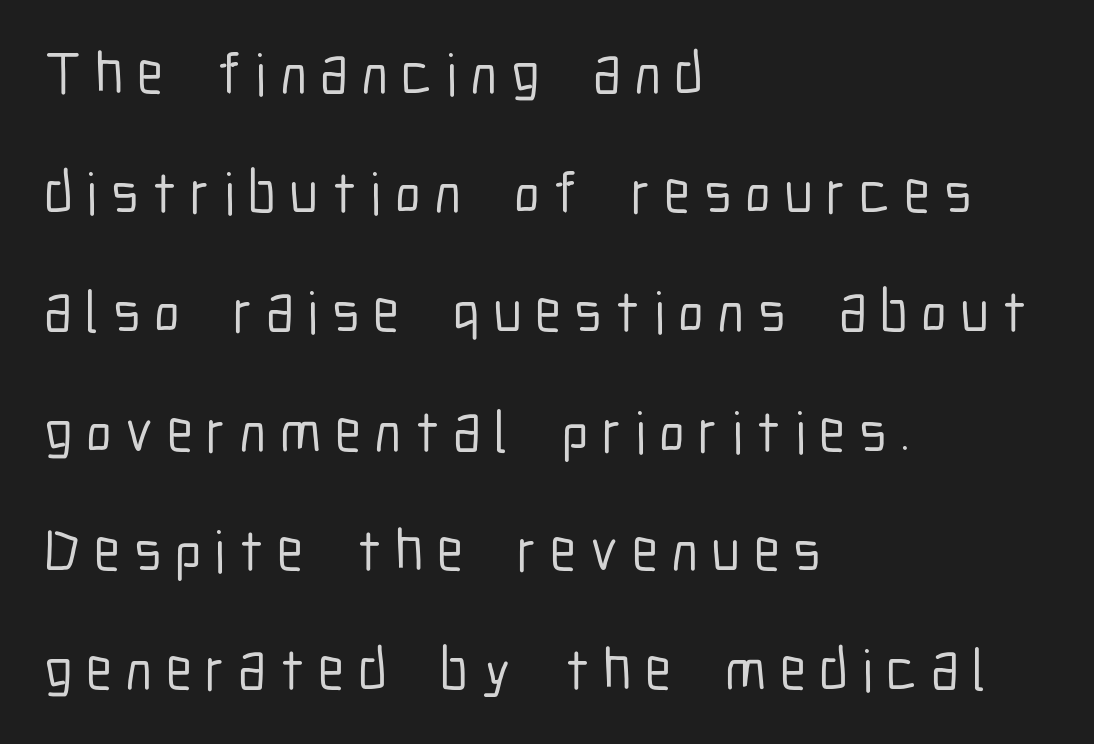
You could fit nearly another row in the gap between these rows. Stroke terminals: plain, sans-serif. Clear beneath every line of the passage. How are the letters spaced? Widely, with obvious added tracking.
